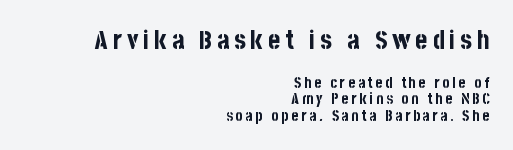
{"italic": "no", "bold": "yes", "underline": "no", "align": "right", "line_spacing": "tight", "line_spacing_ratio": 1.09, "larger_block": "first", "size_ratio": 1.73, "glyph_px": 26}
